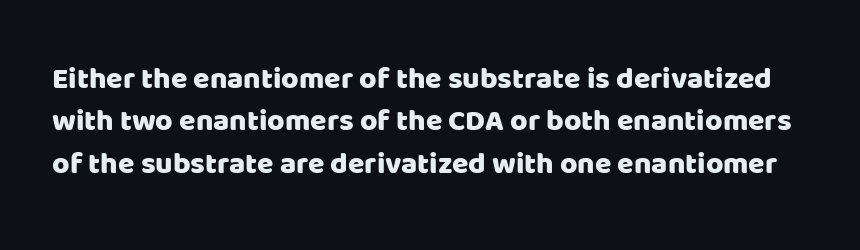
No extra tracking has been applied to these lines. Italic: no, the glyphs are upright roman. One glance says typical: line gaps are just what's usual. The space directly below the letters is spotless.
